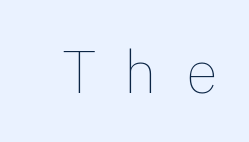
The image shows 59 px thin type, upright; set unusually wide letter spacing (+0.48 em), not underlined; a medium x-height.
